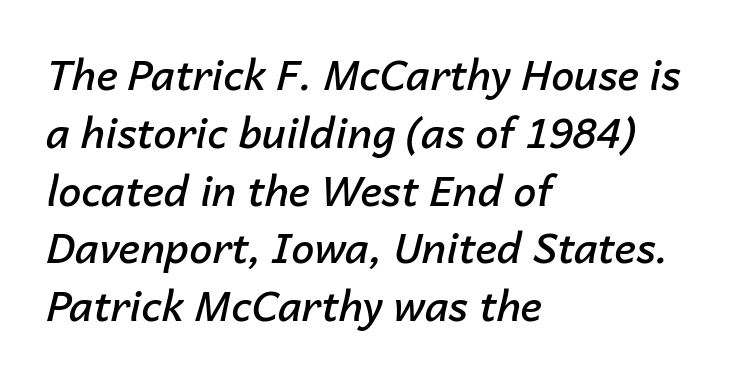
The image shows 41 px semibold type, italic (leaning right); set left-aligned, normal line spacing (1.41x), normal letter spacing, not underlined; low stroke contrast and a medium x-height.
